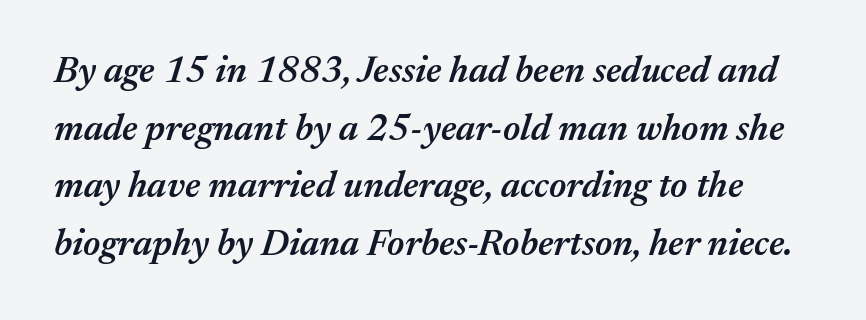
{"italic": "yes", "lean": "right", "slant_degrees": 17, "bold": "semi", "weight": "semibold", "width": "normal", "stroke_contrast": "medium", "x_height": "medium", "monospaced": "no", "underline": "no", "line_spacing": "normal", "line_spacing_ratio": 1.56, "letter_spacing": "normal", "letter_spacing_em": 0.0, "glyph_px": 37}
